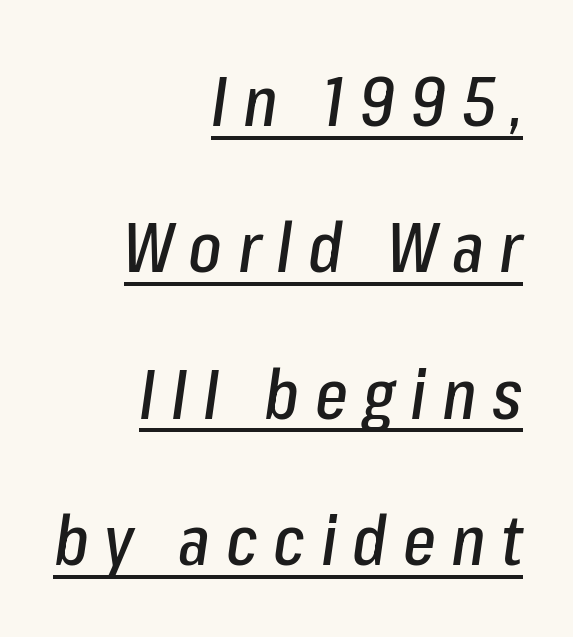
{"italic": "yes", "lean": "right", "slant_degrees": 8, "width": "condensed", "stroke_contrast": "low", "x_height": "medium", "monospaced": "no", "underline": "yes", "align": "right", "line_spacing": "loose", "line_spacing_ratio": 2.09, "letter_spacing": "wide", "letter_spacing_em": 0.22, "glyph_px": 70}
